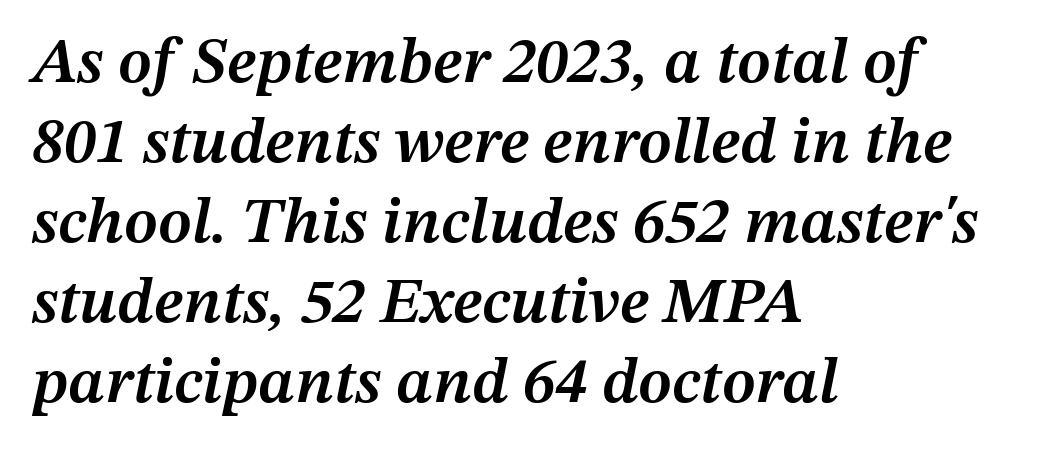
Q: Is the text bold? A: Semi-bold.
Q: Is the text italic (slanted)? A: Yes, it leans right by about 12 degrees.
Q: Is the text underlined? A: No.
Q: How is the paragraph aligned? A: Left-aligned.
Q: Is the spacing between letters normal or unusually wide? A: Normal.
Q: Width (condensed, normal, or wide)? A: Normal.
Q: Stroke contrast? A: Medium.
Q: x-height? A: Medium.
Q: Monospaced? A: No.
